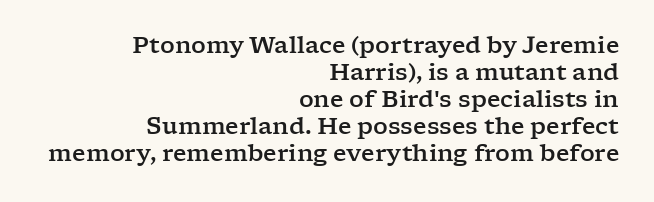
The image shows 23 px text type, upright; set right-aligned, line spacing 1.17x, normal letter spacing, not underlined.
